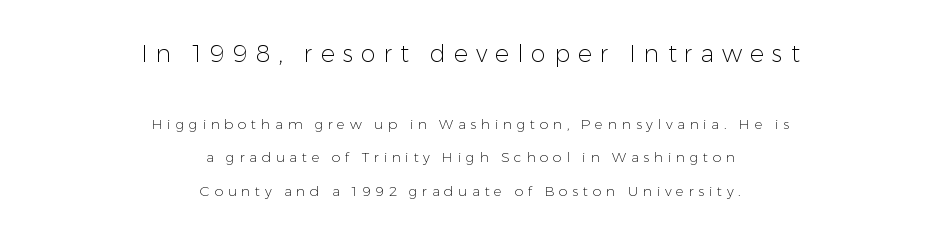
{"italic": "no", "bold": "no", "underline": "no", "align": "center", "line_spacing": "loose", "line_spacing_ratio": 2.4, "letter_spacing": "wide", "letter_spacing_em": 0.33, "larger_block": "first", "size_ratio": 1.71, "glyph_px": 24}
